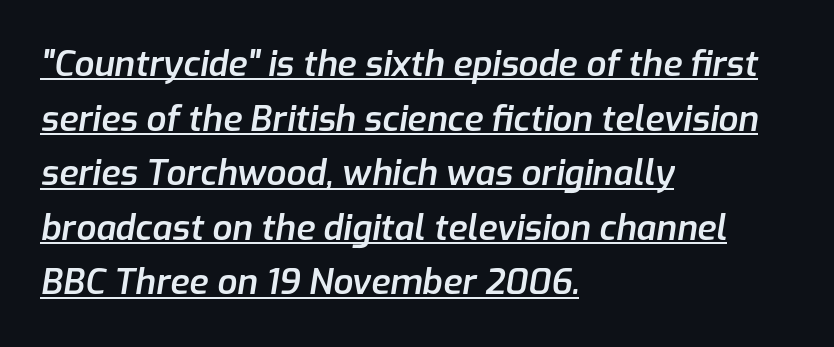
{"italic": "yes", "lean": "right", "slant_degrees": 9, "bold": "semi", "weight": "semibold", "width": "normal", "stroke_contrast": "low", "x_height": "medium", "monospaced": "no", "underline": "yes", "align": "left", "line_spacing": "normal", "line_spacing_ratio": 1.56, "letter_spacing": "normal", "letter_spacing_em": 0.0, "glyph_px": 35}
